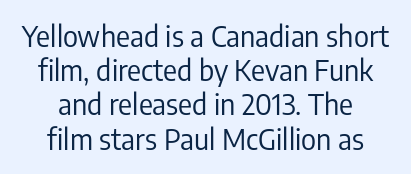
Q: Is the text bold? A: No.
Q: Is the text italic (slanted)? A: No, it is upright.
Q: Is the typeface a serif or a sans-serif typeface? A: Sans-serif.
Q: Is the text underlined? A: No.
Q: How is the paragraph aligned? A: Centered.
Q: Is the spacing between letters normal or unusually wide? A: Normal.
Q: Width (condensed, normal, or wide)? A: Condensed.
Q: Stroke contrast? A: Low.
Q: x-height? A: Medium.
Q: Monospaced? A: No.
